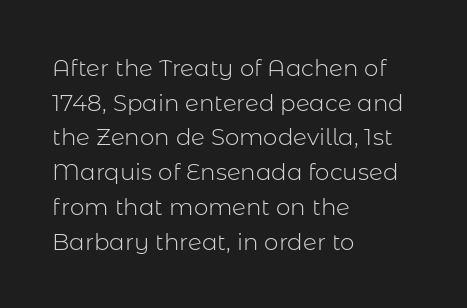
The image shows 23 px text type, upright; set left-aligned, normal line spacing (1.51x), normal letter spacing, not underlined.
